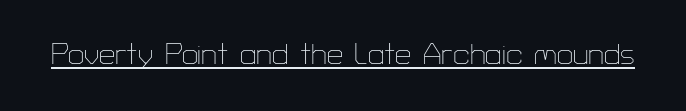
The image shows 29 px thin sans-serif type, upright; set normal letter spacing, underlined; low stroke contrast and a medium x-height.
